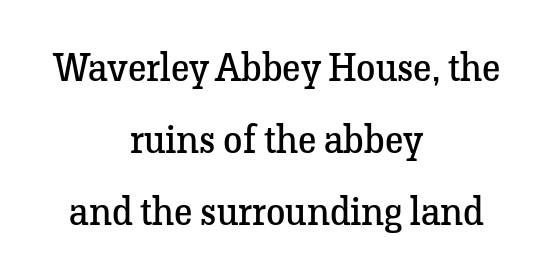
The image shows 39 px regular-weight serif type, upright; set centered, line spacing 1.85x, normal letter spacing, not underlined; low stroke contrast and a medium x-height.
